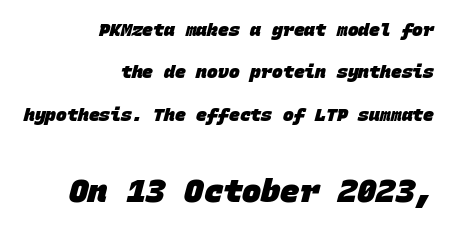
Q: Is the text bold? A: Yes.
Q: Is the typeface a serif or a sans-serif typeface? A: Sans-serif.
Q: Is the text underlined? A: No.
Q: How is the paragraph aligned? A: Right-aligned.
Q: Is the spacing between letters normal or unusually wide? A: Normal.
Q: Is the spacing between lines tight, normal or loose? A: Loose.
Q: Which block of text is set in a larger size, the first (top) or the second (bottom)? A: The second (bottom) one.
Q: Width (condensed, normal, or wide)? A: Normal.
Q: Stroke contrast? A: Low.
Q: x-height? A: Large.
Q: Monospaced? A: Yes.
